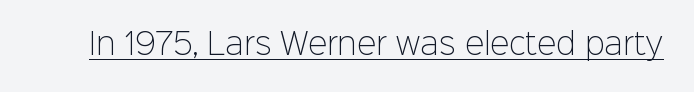
{"serif": "no", "italic": "no", "bold": "no", "weight": "light", "width": "normal", "stroke_contrast": "low", "x_height": "medium", "monospaced": "no", "underline": "yes", "letter_spacing": "normal", "letter_spacing_em": 0.0, "glyph_px": 29}
